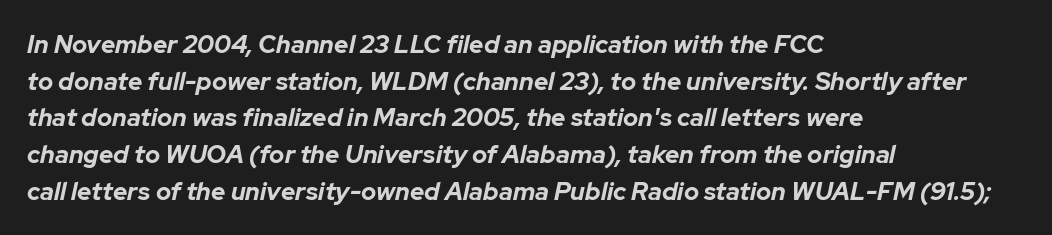
Quick note: underline off. Typeset ragged right — the left edge is the straight one. You can tell it's italic because the verticals aren't actually vertical. This rendering leaves character spacing at its baseline value.
